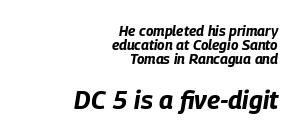
The image shows 25 px bold type, italic (leaning right); set right-aligned, tight line spacing (1.0x), normal letter spacing, not underlined; the second (bottom) block is 1.79x larger.
